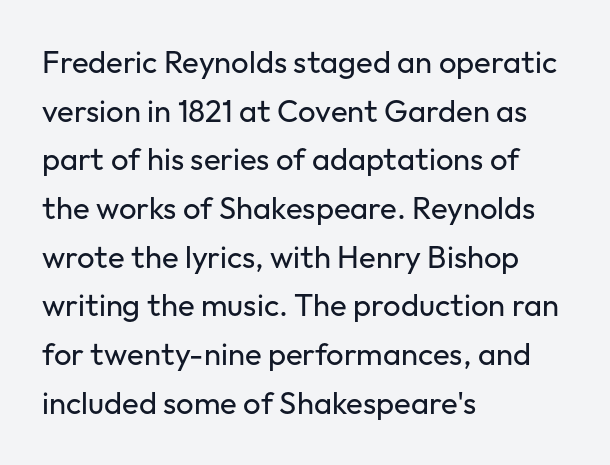
{"serif": "no", "italic": "no", "bold": "no", "weight": "regular", "width": "normal", "stroke_contrast": "low", "x_height": "medium", "monospaced": "no", "underline": "no", "align": "left", "line_spacing": "normal", "line_spacing_ratio": 1.57, "letter_spacing": "normal", "letter_spacing_em": 0.0, "glyph_px": 31}
